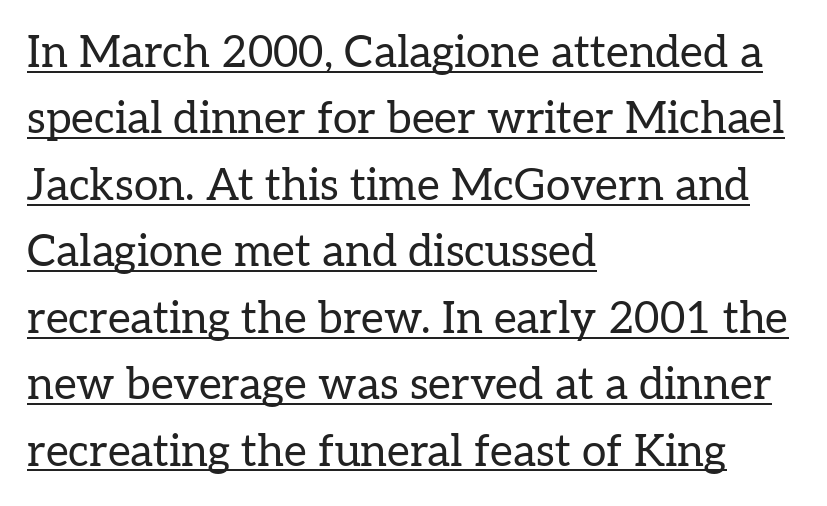
{"serif": "yes", "italic": "no", "bold": "no", "weight": "regular", "width": "normal", "stroke_contrast": "low", "x_height": "medium", "monospaced": "no", "underline": "yes", "align": "left", "line_spacing": "normal", "line_spacing_ratio": 1.51, "letter_spacing": "normal", "letter_spacing_em": 0.0, "glyph_px": 44}
